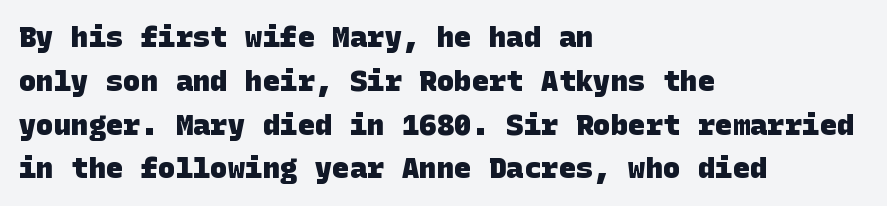
{"serif": "no", "bold": "yes", "weight": "heavy", "width": "normal", "stroke_contrast": "low", "x_height": "large", "underline": "no", "align": "left", "line_spacing": "normal", "line_spacing_ratio": 1.51, "letter_spacing": "normal", "letter_spacing_em": 0.0, "glyph_px": 29}
